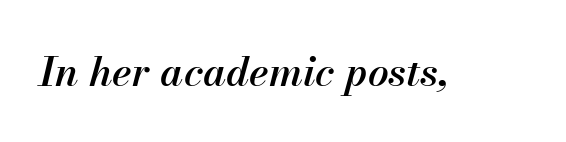
The image shows 41 px semibold type, italic (leaning right); set normal letter spacing, not underlined; medium stroke contrast and a small x-height.
